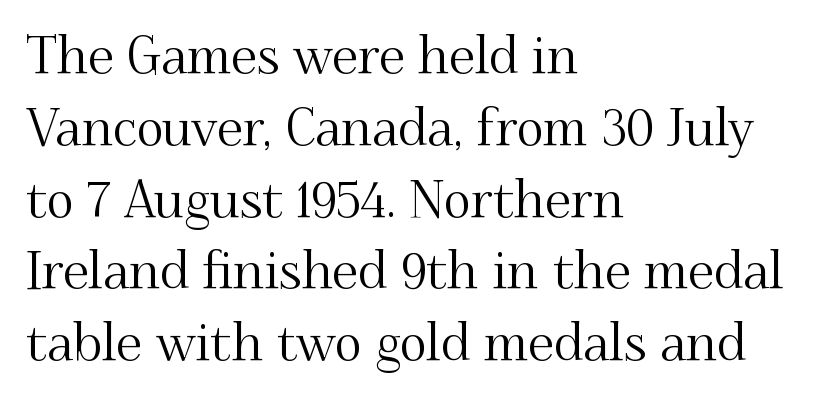
Q: Is the text italic (slanted)? A: No, it is upright.
Q: Is the typeface a serif or a sans-serif typeface? A: Serif.
Q: Is the text underlined? A: No.
Q: How is the paragraph aligned? A: Left-aligned.
Q: Is the spacing between letters normal or unusually wide? A: Normal.
Q: Is the spacing between lines tight, normal or loose? A: Normal.
Q: Width (condensed, normal, or wide)? A: Normal.
Q: Stroke contrast? A: Medium.
Q: x-height? A: Small.
Q: Monospaced? A: No.
